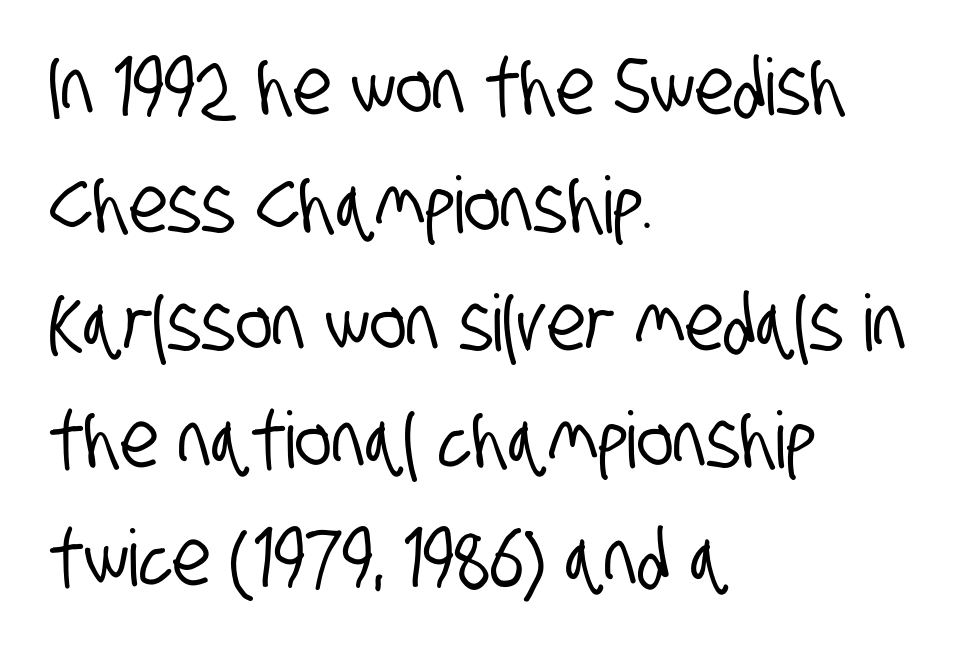
The image shows 78 px condensed sans-serif type; set left-aligned, normal line spacing (1.51x), normal letter spacing, not underlined; low stroke contrast and a large x-height.
